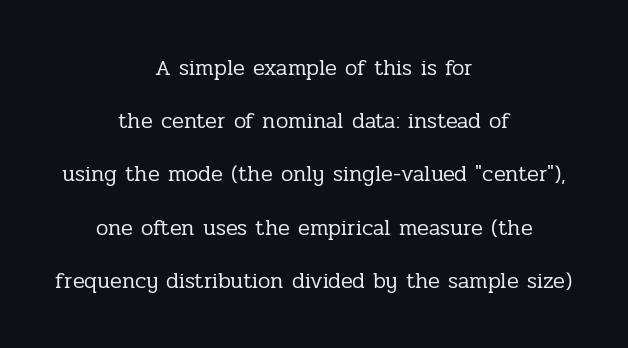
Q: Is the text bold? A: No.
Q: Is the text italic (slanted)? A: No, it is upright.
Q: Is the text underlined? A: No.
Q: How is the paragraph aligned? A: Centered.
Q: Is the spacing between letters normal or unusually wide? A: Normal.
Q: Is the spacing between lines tight, normal or loose? A: Loose.
